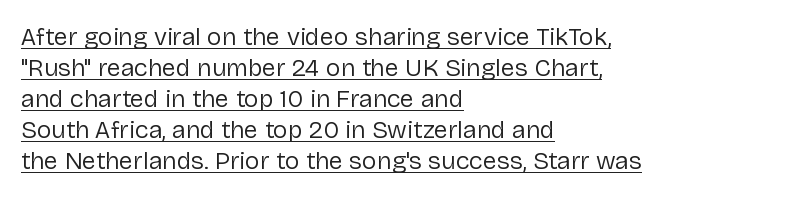
The image shows 25 px text type, upright; set left-aligned, line spacing 1.24x, normal letter spacing, underlined.
